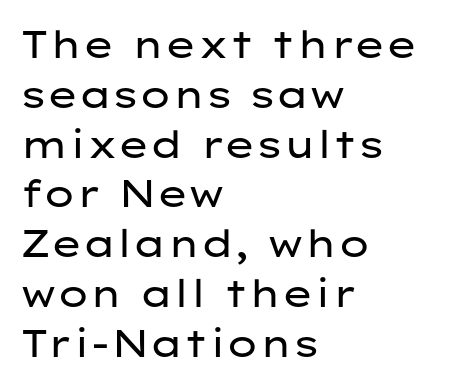
The image shows 38 px regular-weight, wide sans-serif type, upright; set left-aligned, normal line spacing (1.31x), normal letter spacing, not underlined; low stroke contrast and a medium x-height.
